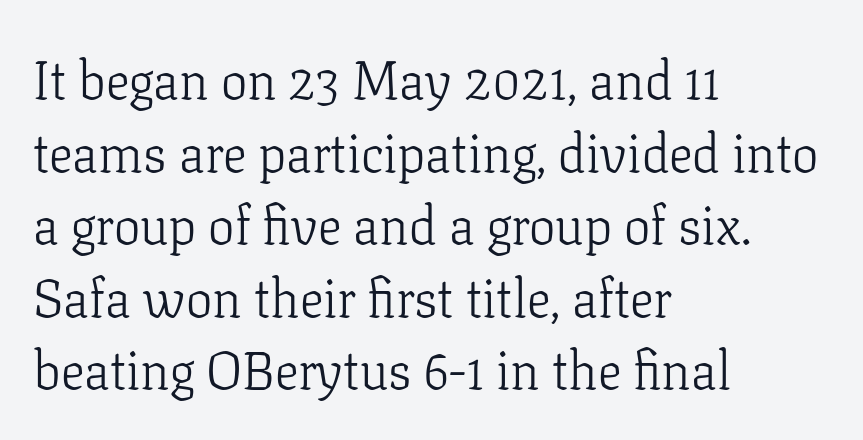
The image shows 53 px light serif type, upright; set left-aligned, normal line spacing (1.37x), normal letter spacing, not underlined; low stroke contrast and a medium x-height.
